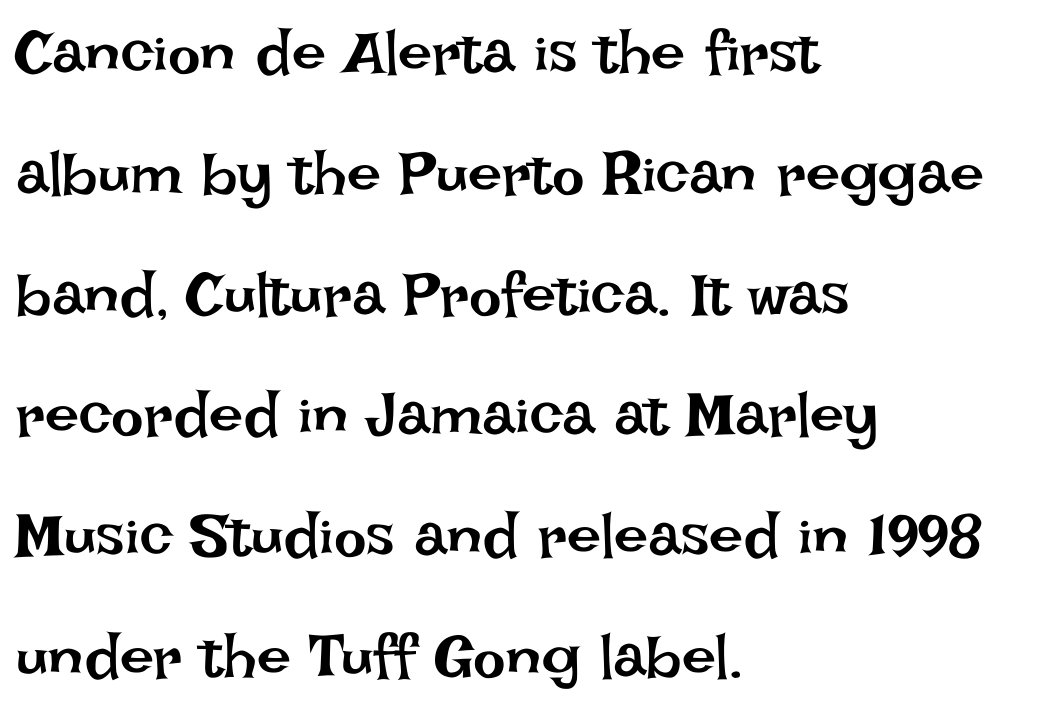
Q: Is the text bold? A: No.
Q: Is the text italic (slanted)? A: No, it is upright.
Q: Is the text underlined? A: No.
Q: How is the paragraph aligned? A: Left-aligned.
Q: Is the spacing between letters normal or unusually wide? A: Normal.
Q: Is the spacing between lines tight, normal or loose? A: Loose.
Q: Width (condensed, normal, or wide)? A: Normal.
Q: Stroke contrast? A: Low.
Q: x-height? A: Large.
Q: Monospaced? A: No.
